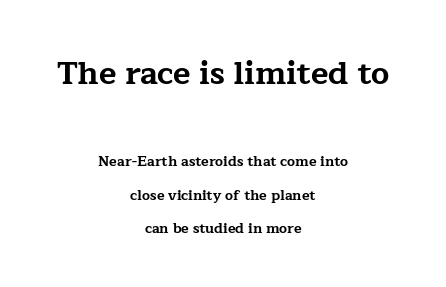
The image shows 32 px bold, wide serif type, upright; set centered, loose line spacing (2.39x), normal letter spacing, not underlined; the first (top) block is 2.29x larger; low stroke contrast and a medium x-height.
